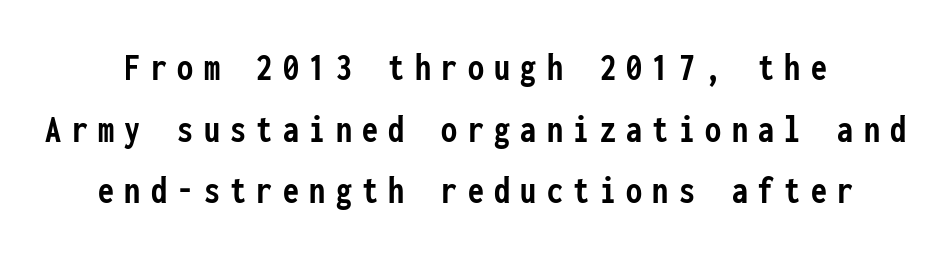
Q: Is the text bold? A: Yes.
Q: Is the text italic (slanted)? A: No, it is upright.
Q: Is the typeface a serif or a sans-serif typeface? A: Sans-serif.
Q: Is the text underlined? A: No.
Q: Is the spacing between letters normal or unusually wide? A: Unusually wide.
Q: Is the spacing between lines tight, normal or loose? A: Normal.
Q: Width (condensed, normal, or wide)? A: Condensed.
Q: Stroke contrast? A: Low.
Q: x-height? A: Medium.
Q: Monospaced? A: Yes.
